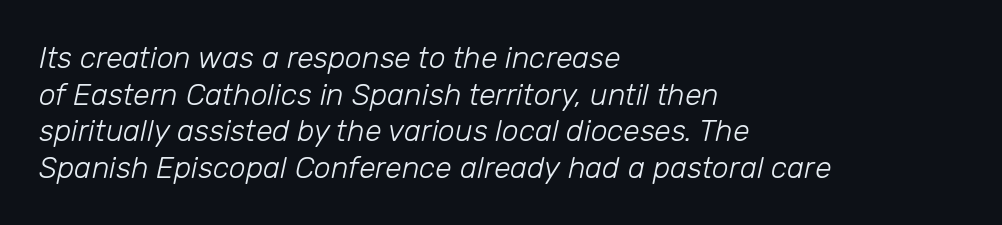
The image shows 30 px light type, italic (leaning right); set left-aligned, line spacing 1.22x, normal letter spacing, not underlined; low stroke contrast and a medium x-height.
